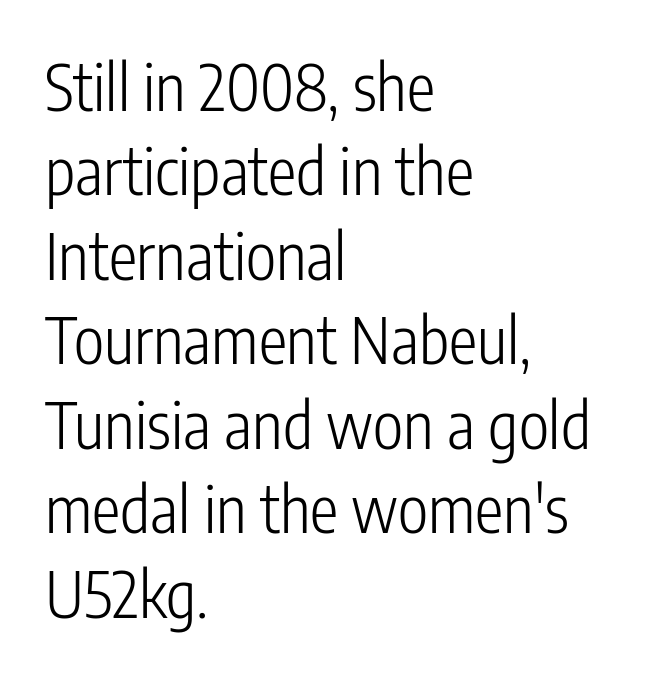
{"serif": "no", "italic": "no", "bold": "no", "weight": "light", "width": "condensed", "stroke_contrast": "low", "x_height": "medium", "monospaced": "no", "underline": "no", "align": "left", "line_spacing": "normal", "line_spacing_ratio": 1.32, "letter_spacing": "normal", "letter_spacing_em": 0.0, "glyph_px": 64}
